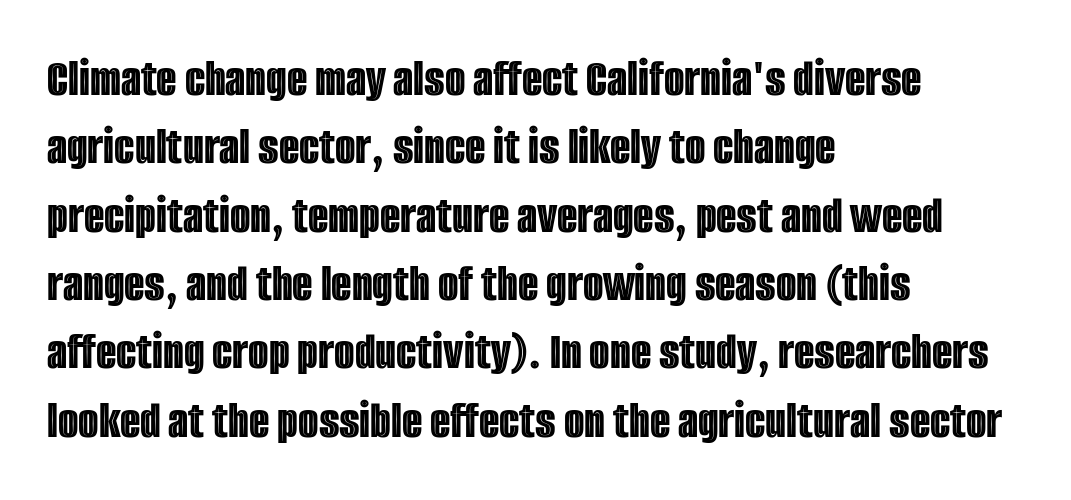
Reading down the column, the eye jumps a familiar distance to each next line. Posture: straight, roman, zero tilt. The gaps between neighbouring characters are ordinary and unremarkable. Descenders are the only things crossing below the line. Does the copy run flush right? No — it runs flush left. Think of a printed novel: that variable character pitch is what you see here.
